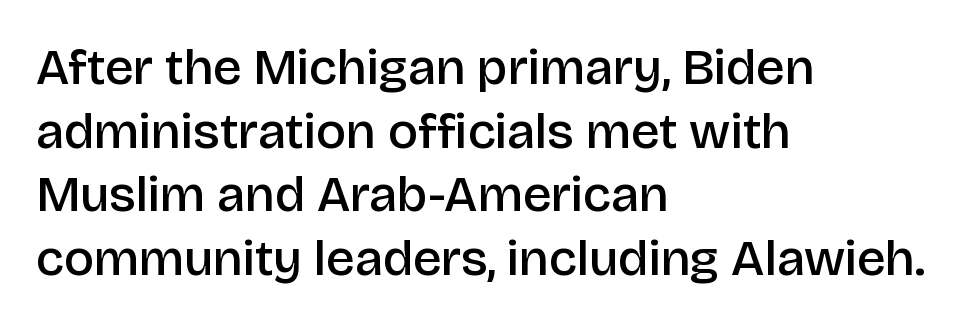
The image shows 51 px semibold sans-serif type, upright; set left-aligned, normal line spacing (1.25x), normal letter spacing, not underlined; low stroke contrast and a large x-height.
